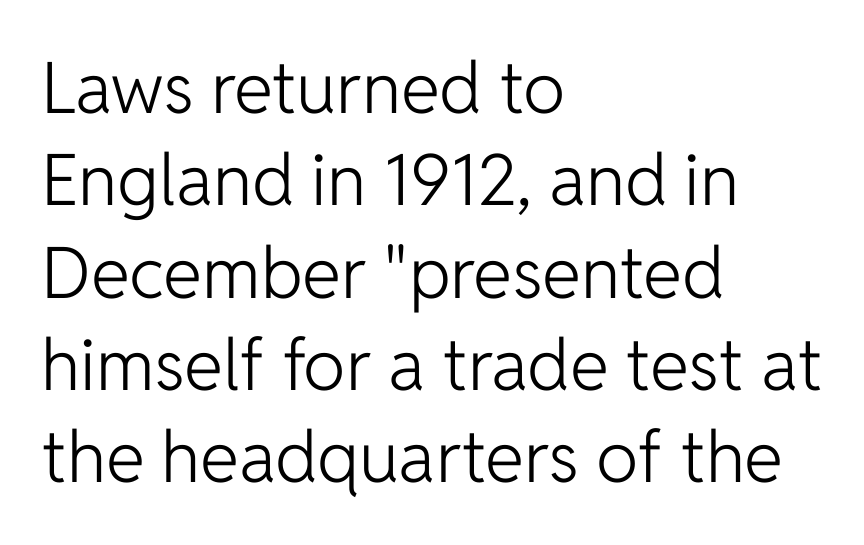
{"serif": "no", "italic": "no", "bold": "no", "weight": "light", "width": "normal", "stroke_contrast": "low", "x_height": "medium", "monospaced": "no", "underline": "no", "align": "left", "line_spacing": "normal", "line_spacing_ratio": 1.3, "letter_spacing": "normal", "letter_spacing_em": 0.0, "glyph_px": 71}
